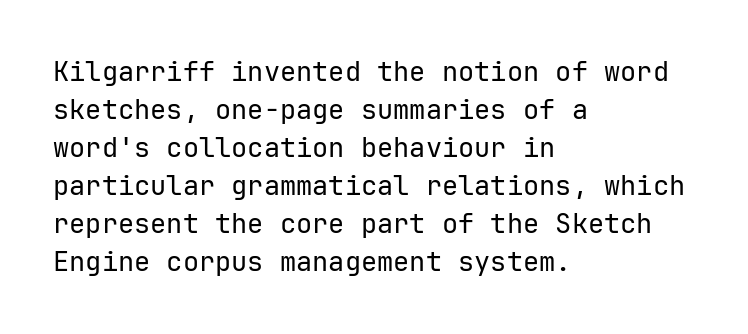
The designer left line spacing at the default. A classic flush-left, rag-right setting is used for this passage. The font sits on the lighter half of the weight spectrum, regular included. The letters stand straight up with perfectly vertical stems. No word sits above an underline.
